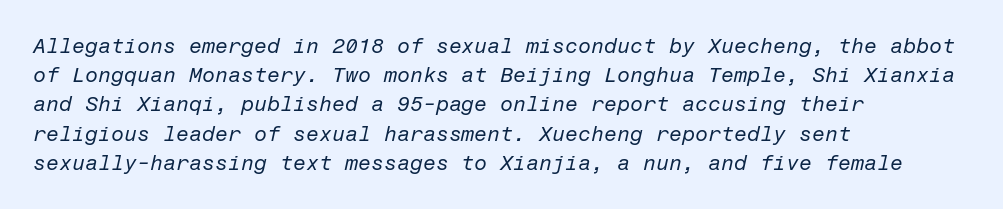
The image shows 21 px text type, italic (leaning right); set left-aligned, normal line spacing (1.39x), normal letter spacing, not underlined.
